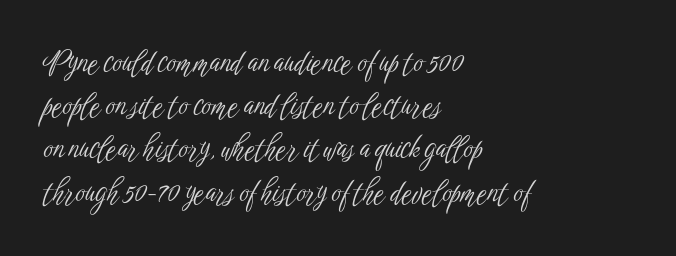
Q: Is the text bold? A: No.
Q: Is the text italic (slanted)? A: Yes.
Q: Is the typeface a serif or a sans-serif typeface? A: Sans-serif.
Q: Is the text underlined? A: No.
Q: How is the paragraph aligned? A: Left-aligned.
Q: Is the spacing between letters normal or unusually wide? A: Normal.
Q: Is the spacing between lines tight, normal or loose? A: Normal.
Q: Width (condensed, normal, or wide)? A: Condensed.
Q: Stroke contrast? A: Low.
Q: x-height? A: Medium.
Q: Monospaced? A: No.
